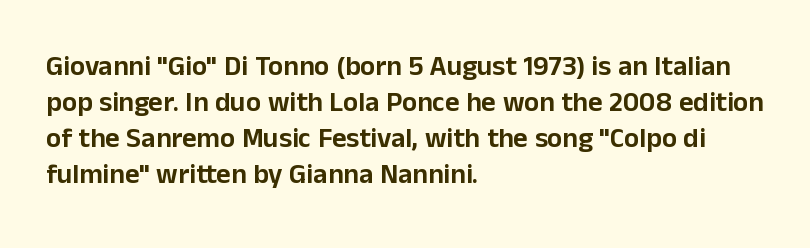
The image shows 28 px sans-serif type, upright; set left-aligned, normal line spacing (1.28x), normal letter spacing, not underlined; low stroke contrast and a medium x-height.
